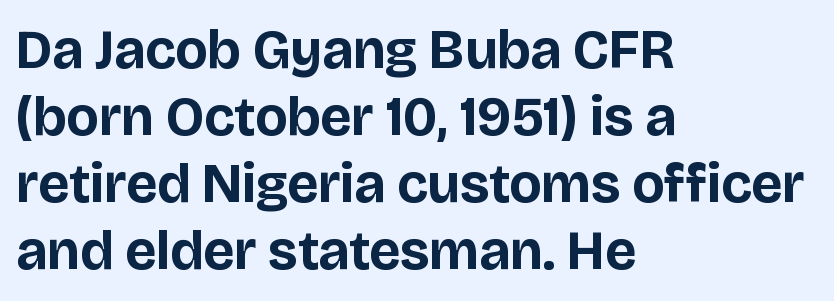
The image shows 55 px bold sans-serif type, upright; set left-aligned, line spacing 1.22x, normal letter spacing, not underlined; low stroke contrast and a large x-height.
